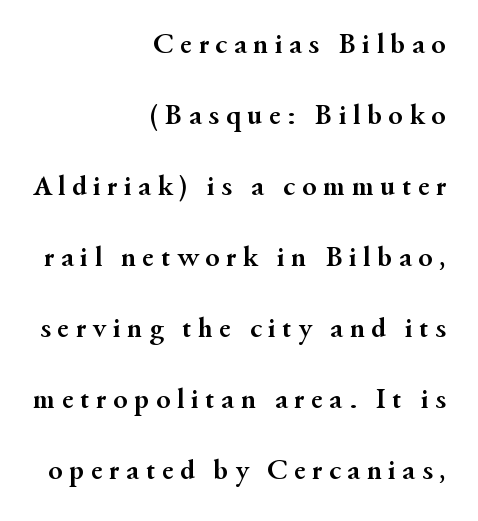
{"serif": "yes", "italic": "no", "bold": "yes", "weight": "semibold", "width": "normal", "stroke_contrast": "medium", "x_height": "small", "monospaced": "no", "underline": "no", "align": "right", "line_spacing": "loose", "line_spacing_ratio": 2.45, "letter_spacing": "wide", "letter_spacing_em": 0.23, "glyph_px": 29}
